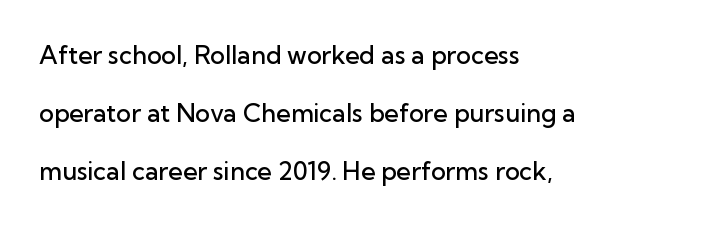
This block would shrink considerably if given ordinary leading; it's expanded now. Look at the stroke-to-counter ratio: somewhat heavy, a semibold. Any mark beneath the type? The region is blank. A roman cut, with each character standing at attention. Layout note: lines flush left.
